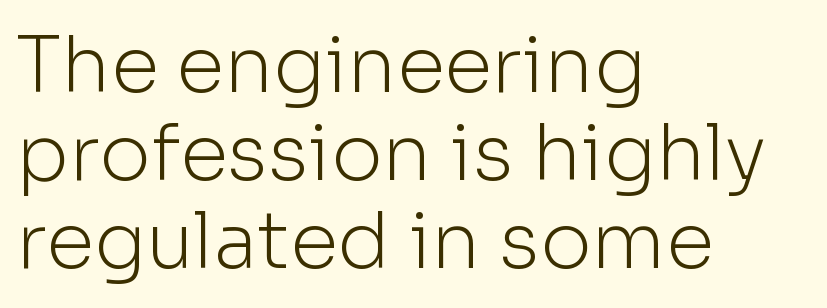
The image shows 78 px light sans-serif type, upright; set left-aligned, tight line spacing (1.13x), normal letter spacing, not underlined; low stroke contrast and a medium x-height.
